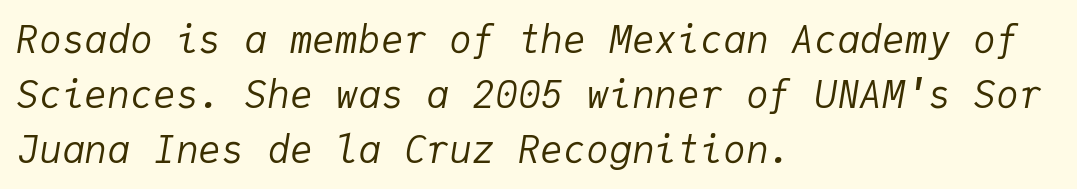
Q: Is the text bold? A: No.
Q: Is the text italic (slanted)? A: Yes, it leans right by about 9 degrees.
Q: Is the text underlined? A: No.
Q: How is the paragraph aligned? A: Left-aligned.
Q: Is the spacing between letters normal or unusually wide? A: Normal.
Q: Is the spacing between lines tight, normal or loose? A: Normal.
Q: Width (condensed, normal, or wide)? A: Normal.
Q: Stroke contrast? A: Low.
Q: x-height? A: Medium.
Q: Monospaced? A: Yes.
